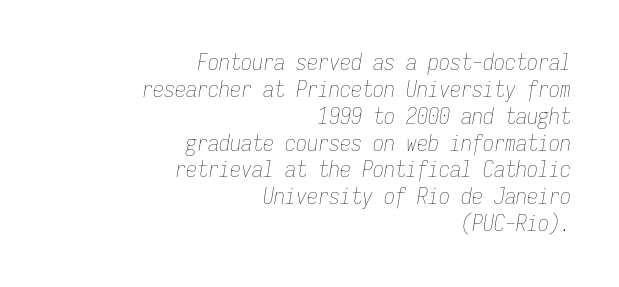
The image shows 22 px text type, italic (leaning right); set right-aligned, line spacing 1.22x, normal letter spacing, not underlined.
